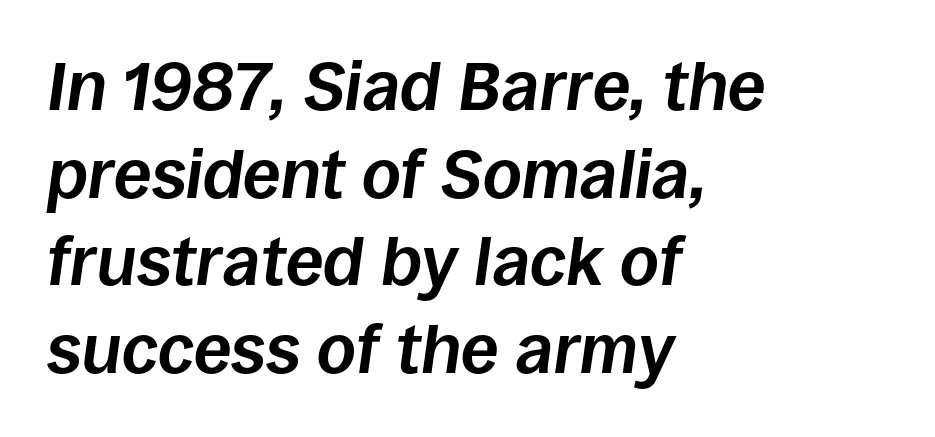
The image shows 68 px bold type, italic (leaning right); set left-aligned, normal line spacing (1.29x), normal letter spacing, not underlined; low stroke contrast and a large x-height.
